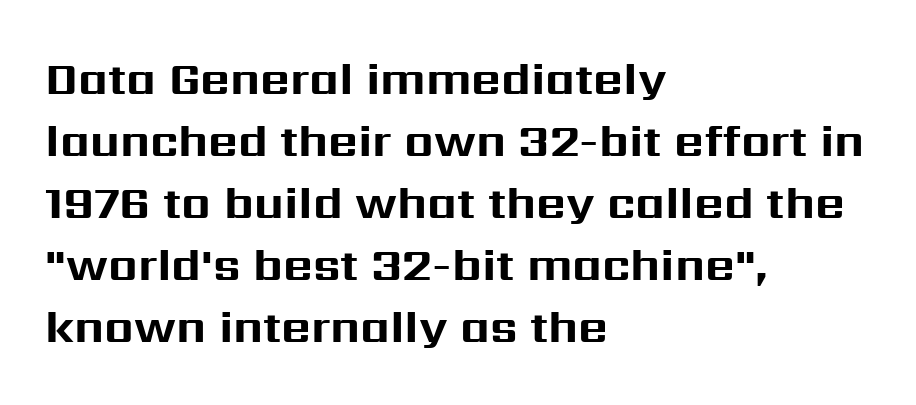
Leftover space on each line is placed entirely after the last word. Strokes here are thick enough to call this a true bold. Each letter keeps its own natural width here, so spacing adapts to shape. Ordinary non-slanted type is in use.
